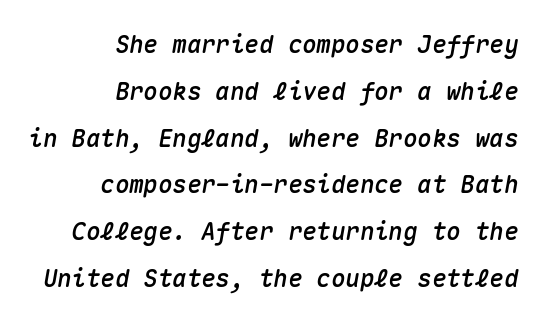
{"italic": "yes", "lean": "right", "slant_degrees": 10, "underline": "no", "align": "right", "line_spacing": "loose", "line_spacing_ratio": 1.95, "letter_spacing": "normal", "letter_spacing_em": 0.0, "glyph_px": 24}
